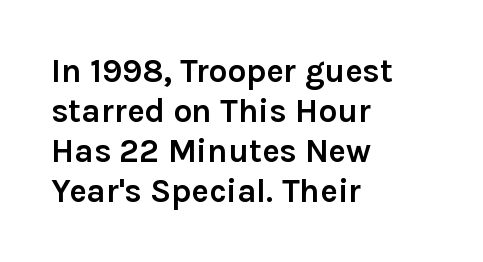
Q: Is the text bold? A: Yes.
Q: Is the text italic (slanted)? A: No, it is upright.
Q: Is the typeface a serif or a sans-serif typeface? A: Sans-serif.
Q: Is the text underlined? A: No.
Q: How is the paragraph aligned? A: Left-aligned.
Q: Is the spacing between letters normal or unusually wide? A: Normal.
Q: Width (condensed, normal, or wide)? A: Normal.
Q: Stroke contrast? A: Low.
Q: x-height? A: Medium.
Q: Monospaced? A: No.
